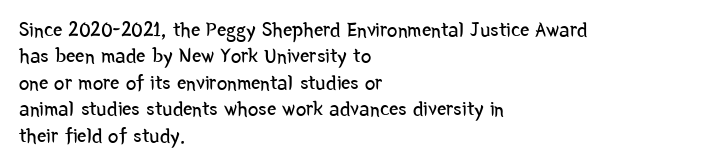
The image shows 21 px text type, upright; set left-aligned, normal line spacing (1.26x), normal letter spacing, not underlined.
